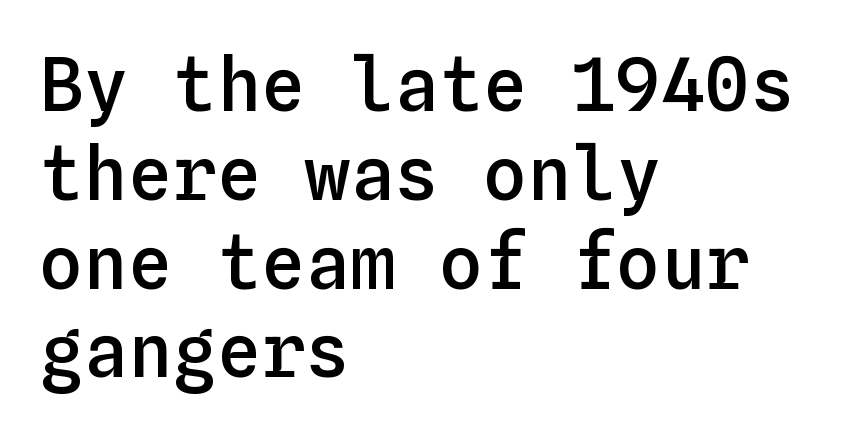
Q: Is the text bold? A: Semi-bold.
Q: Is the text italic (slanted)? A: No, it is upright.
Q: Is the text underlined? A: No.
Q: How is the paragraph aligned? A: Left-aligned.
Q: Is the spacing between letters normal or unusually wide? A: Normal.
Q: Width (condensed, normal, or wide)? A: Normal.
Q: Stroke contrast? A: Low.
Q: x-height? A: Medium.
Q: Monospaced? A: Yes.
